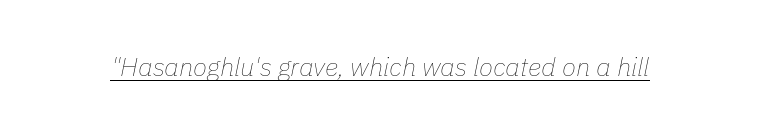
{"italic": "yes", "lean": "right", "slant_degrees": 11, "bold": "no", "underline": "yes", "letter_spacing": "normal", "letter_spacing_em": 0.0, "glyph_px": 26}
